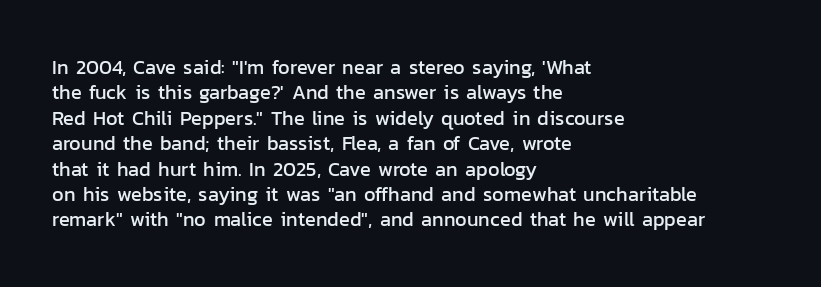
{"italic": "no", "underline": "no", "align": "left", "line_spacing": "normal", "line_spacing_ratio": 1.27, "letter_spacing": "normal", "letter_spacing_em": 0.0, "glyph_px": 20}
